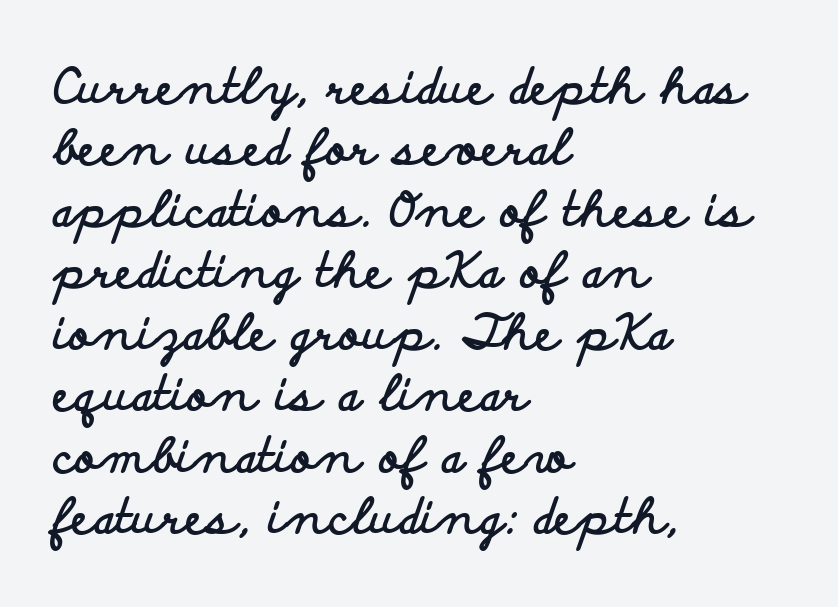
{"serif": "no", "bold": "yes", "weight": "bold", "width": "wide", "stroke_contrast": "low", "x_height": "small", "monospaced": "no", "underline": "no", "align": "left", "line_spacing": "normal", "line_spacing_ratio": 1.28, "letter_spacing": "normal", "letter_spacing_em": 0.0, "glyph_px": 48}
